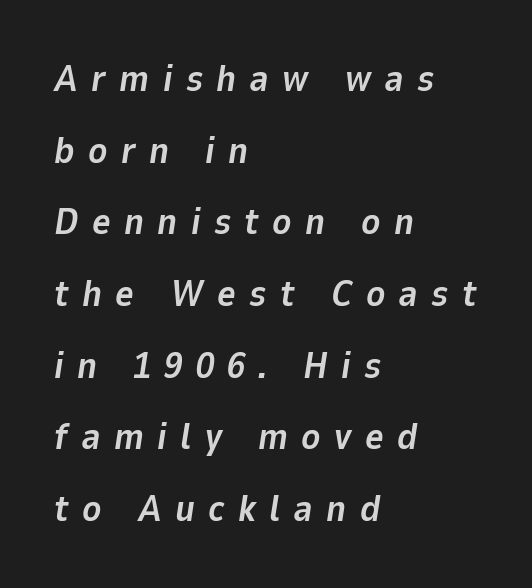
The image shows 36 px bold type, italic (leaning right); set left-aligned, loose line spacing (1.99x), unusually wide letter spacing (+0.37 em), not underlined; low stroke contrast and a medium x-height.
